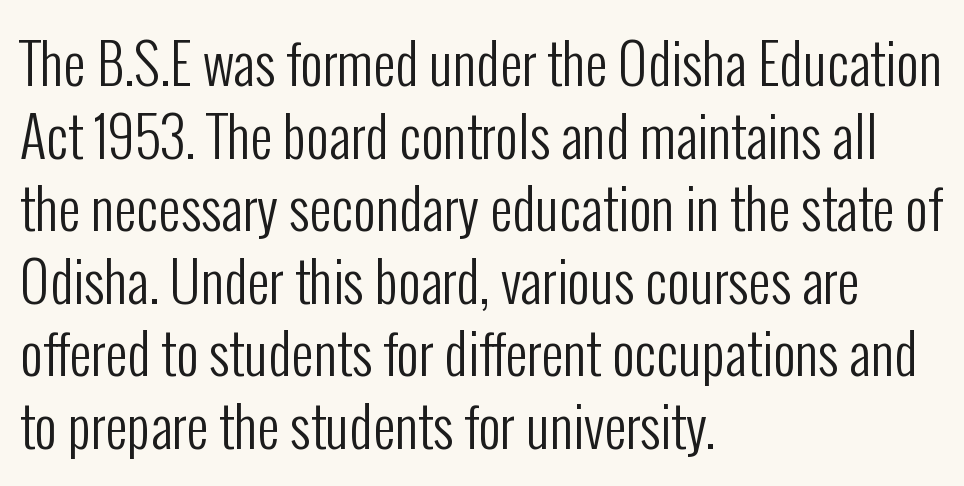
Beneath every word, the page is bare. Serifs: no, the terminals of the letterforms are clean. Short note: letters normally spaced. Looks like regular typesetting: each glyph gets only the width it needs.
